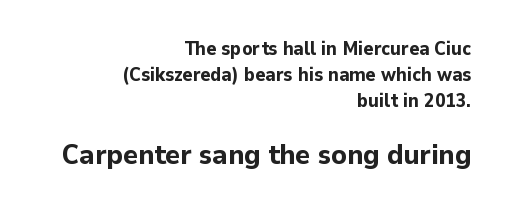
Rule under the text: the space is simply empty. Scale increases going downward across the two blocks. The type family on display is of the sans-serif kind. Does the lettering tilt? It doesn't — this is upright. The horizontal fit of the characters is conventional and even. The strokes are fattened all the way to bold.
